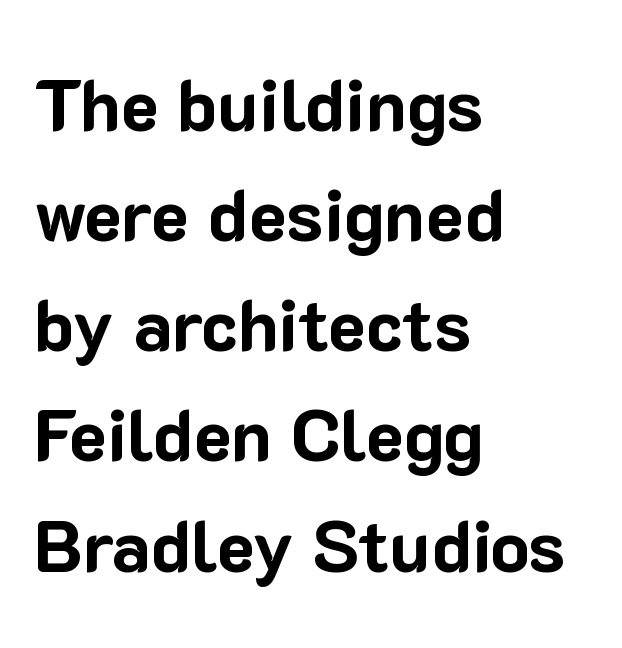
{"serif": "no", "italic": "no", "bold": "yes", "weight": "bold", "width": "normal", "stroke_contrast": "low", "x_height": "medium", "monospaced": "no", "underline": "no", "align": "left", "line_spacing": "normal", "line_spacing_ratio": 1.53, "letter_spacing": "normal", "letter_spacing_em": 0.0, "glyph_px": 72}
